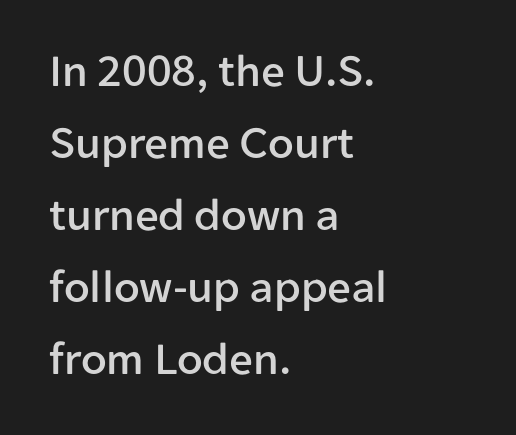
{"serif": "no", "italic": "no", "width": "normal", "stroke_contrast": "low", "x_height": "medium", "monospaced": "no", "underline": "no", "align": "left", "line_spacing": "normal", "line_spacing_ratio": 1.53, "letter_spacing": "normal", "letter_spacing_em": 0.0, "glyph_px": 47}
